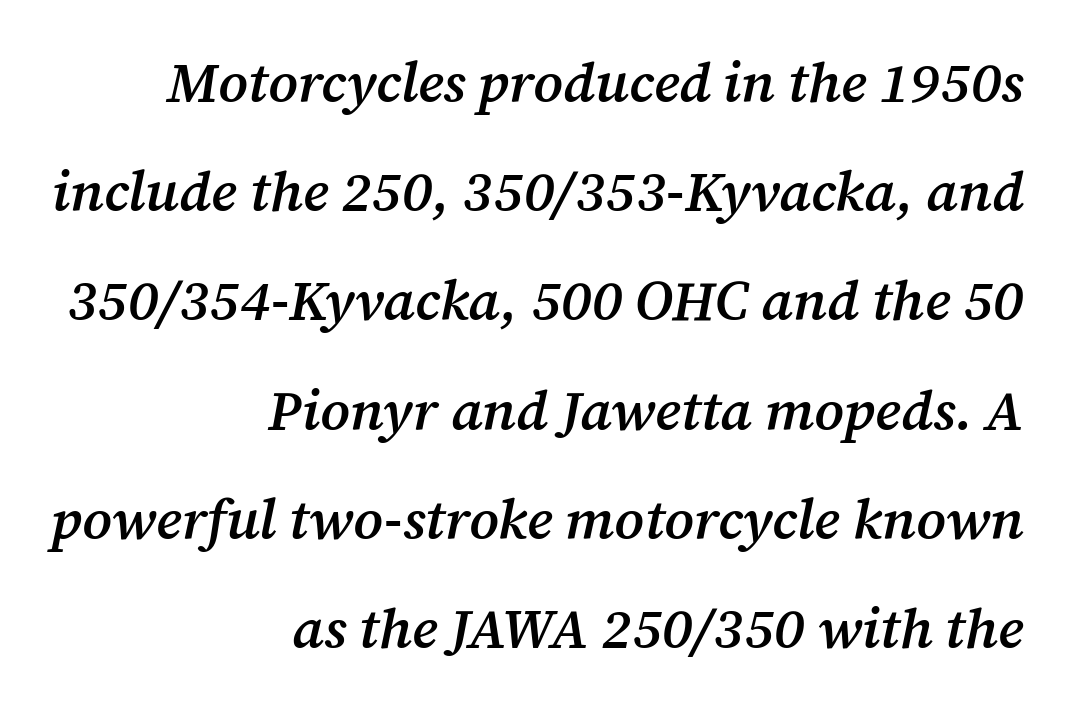
This is the in-between weight designers call semibold or demi. Observe the lean: these are italic letterforms. Serif or sans? Serif — the stroke terminals have little feet. Between one letter and the next there's only the usual sliver of space.
